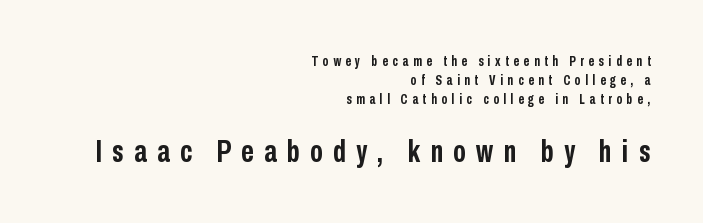
{"serif": "no", "italic": "no", "bold": "yes", "weight": "semibold", "width": "condensed", "stroke_contrast": "low", "x_height": "medium", "monospaced": "no", "underline": "no", "align": "right", "line_spacing": "normal", "line_spacing_ratio": 1.35, "letter_spacing": "wide", "letter_spacing_em": 0.33, "larger_block": "second", "size_ratio": 2.21, "glyph_px": 31}
